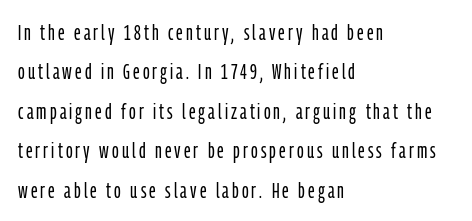
Teacher's note: observe the even left margin — that is flush-left alignment. This is the regular roman posture of the typeface. No heavy texture on the line: the type isn't bold. Only glyphs here, with clear space below each row.
